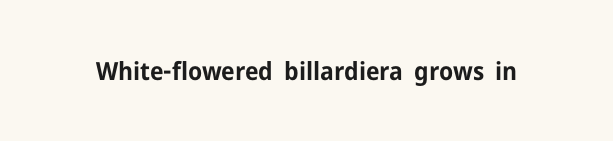
Q: Is the text bold? A: Yes.
Q: Is the text italic (slanted)? A: No, it is upright.
Q: Is the text underlined? A: No.
Q: Is the spacing between letters normal or unusually wide? A: Normal.
